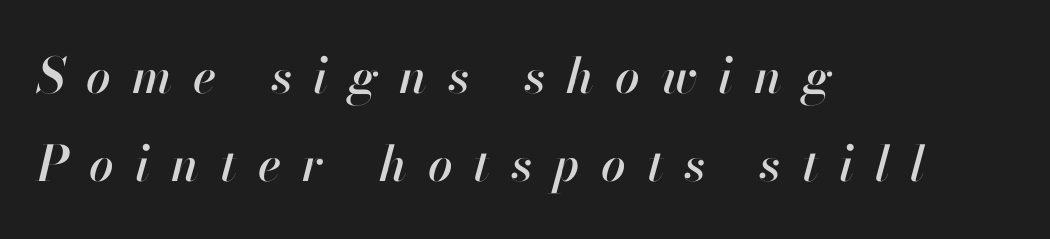
{"italic": "yes", "lean": "right", "slant_degrees": 13, "width": "normal", "stroke_contrast": "high", "x_height": "small", "monospaced": "no", "underline": "no", "align": "left", "line_spacing_ratio": 1.8, "letter_spacing": "wide", "letter_spacing_em": 0.43, "glyph_px": 49}
